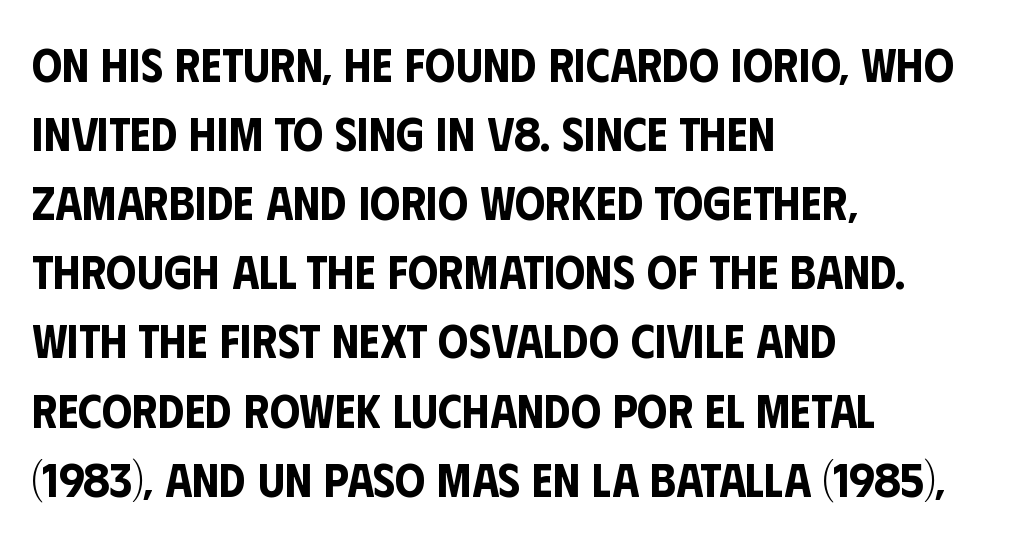
{"serif": "no", "italic": "no", "width": "condensed", "stroke_contrast": "low", "x_height": "large", "monospaced": "no", "underline": "no", "align": "left", "line_spacing": "normal", "line_spacing_ratio": 1.44, "letter_spacing": "normal", "letter_spacing_em": 0.0, "glyph_px": 48}
